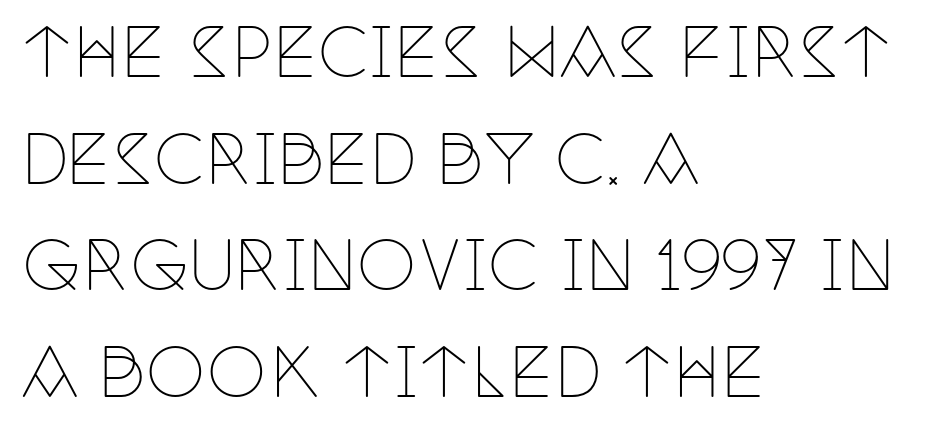
Q: Is the text bold? A: No.
Q: Is the text italic (slanted)? A: No, it is upright.
Q: Is the typeface a serif or a sans-serif typeface? A: Serif.
Q: Is the text underlined? A: No.
Q: How is the paragraph aligned? A: Left-aligned.
Q: Is the spacing between letters normal or unusually wide? A: Normal.
Q: Is the spacing between lines tight, normal or loose? A: Normal.
Q: Width (condensed, normal, or wide)? A: Condensed.
Q: Stroke contrast? A: Low.
Q: x-height? A: Large.
Q: Monospaced? A: No.
